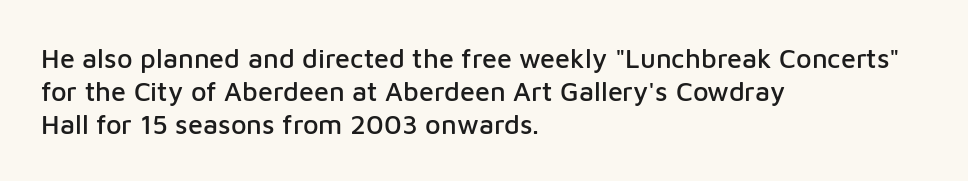
The image shows 27 px text type, upright; set left-aligned, line spacing 1.22x, normal letter spacing, not underlined.
